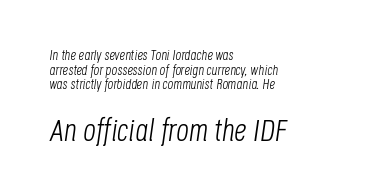
{"italic": "yes", "lean": "right", "slant_degrees": 8, "bold": "no", "weight": "light", "width": "condensed", "stroke_contrast": "low", "x_height": "large", "monospaced": "no", "underline": "no", "align": "left", "line_spacing": "tight", "line_spacing_ratio": 1.05, "letter_spacing": "normal", "letter_spacing_em": 0.0, "larger_block": "second", "size_ratio": 2.21, "glyph_px": 31}
